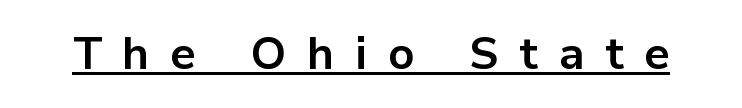
The image shows 45 px bold sans-serif type, upright; set unusually wide letter spacing (+0.47 em), underlined; low stroke contrast and a medium x-height.
